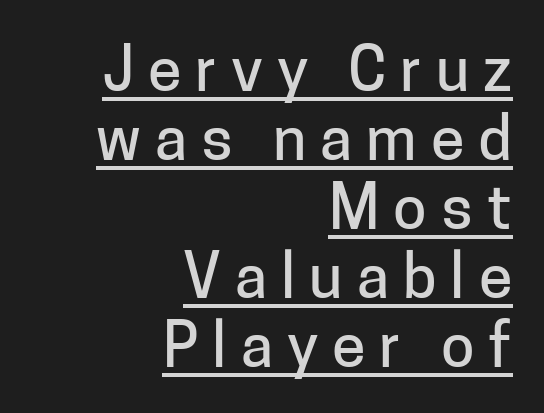
Q: Is the text italic (slanted)? A: No, it is upright.
Q: Is the typeface a serif or a sans-serif typeface? A: Sans-serif.
Q: Is the text underlined? A: Yes.
Q: How is the paragraph aligned? A: Right-aligned.
Q: Is the spacing between letters normal or unusually wide? A: Unusually wide.
Q: Is the spacing between lines tight, normal or loose? A: Tight.
Q: Width (condensed, normal, or wide)? A: Normal.
Q: Stroke contrast? A: Low.
Q: x-height? A: Medium.
Q: Monospaced? A: No.
